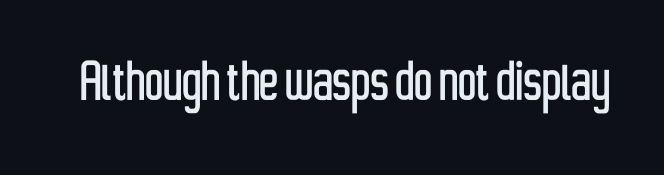
The baseline area is clear. Each word holds together tightly as a unit, with standard inter-letter gaps. Ordinary non-slanted type is in use. The font family rendered here belongs to the sans-serif group.
